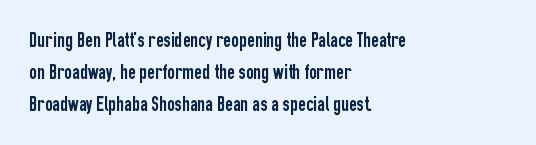
The image shows 21 px text type, upright; set left-aligned, normal line spacing (1.52x), normal letter spacing, not underlined.
